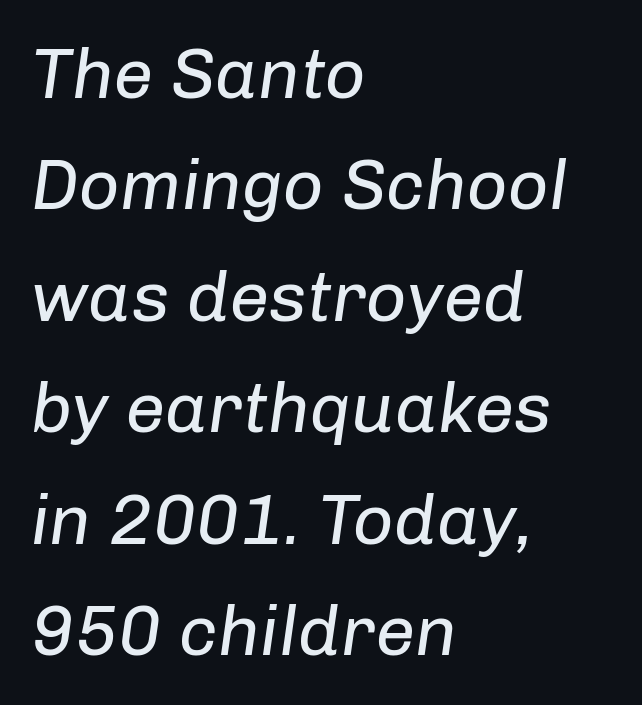
{"italic": "yes", "lean": "right", "slant_degrees": 8, "bold": "no", "weight": "regular", "width": "normal", "stroke_contrast": "low", "x_height": "medium", "monospaced": "no", "underline": "no", "align": "left", "line_spacing": "normal", "line_spacing_ratio": 1.57, "letter_spacing": "normal", "letter_spacing_em": 0.0, "glyph_px": 71}
